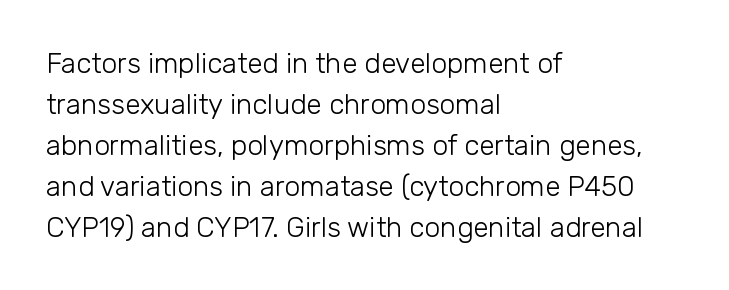
Words appear dense and cohesive because spacing is normal. Line beginnings align vertically; line endings do not. Baseline-to-baseline distance is the conventional proportion of letter height. Stroke thickness stays within the range of a standard reading face or lighter. The glyphs in this specimen are sans serif. The space beneath each line is pristine and unruled.
